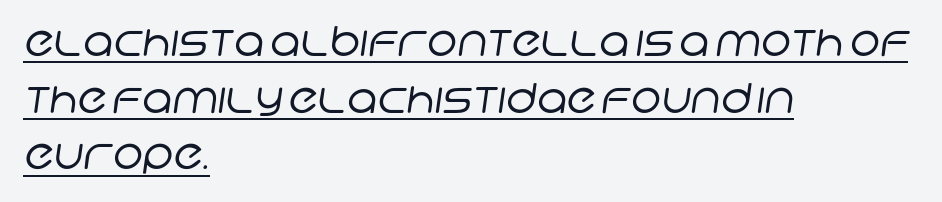
Q: Is the text bold? A: No.
Q: Is the typeface a serif or a sans-serif typeface? A: Sans-serif.
Q: Is the text underlined? A: Yes.
Q: How is the paragraph aligned? A: Left-aligned.
Q: Is the spacing between letters normal or unusually wide? A: Normal.
Q: Is the spacing between lines tight, normal or loose? A: Normal.
Q: Width (condensed, normal, or wide)? A: Normal.
Q: Stroke contrast? A: Low.
Q: x-height? A: Large.
Q: Monospaced? A: No.
